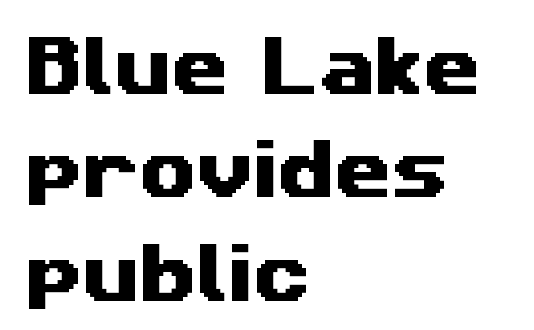
{"serif": "no", "width": "wide", "stroke_contrast": "medium", "x_height": "medium", "monospaced": "no", "underline": "no", "align": "left", "line_spacing": "normal", "line_spacing_ratio": 1.59, "letter_spacing": "normal", "letter_spacing_em": 0.0, "glyph_px": 65}
